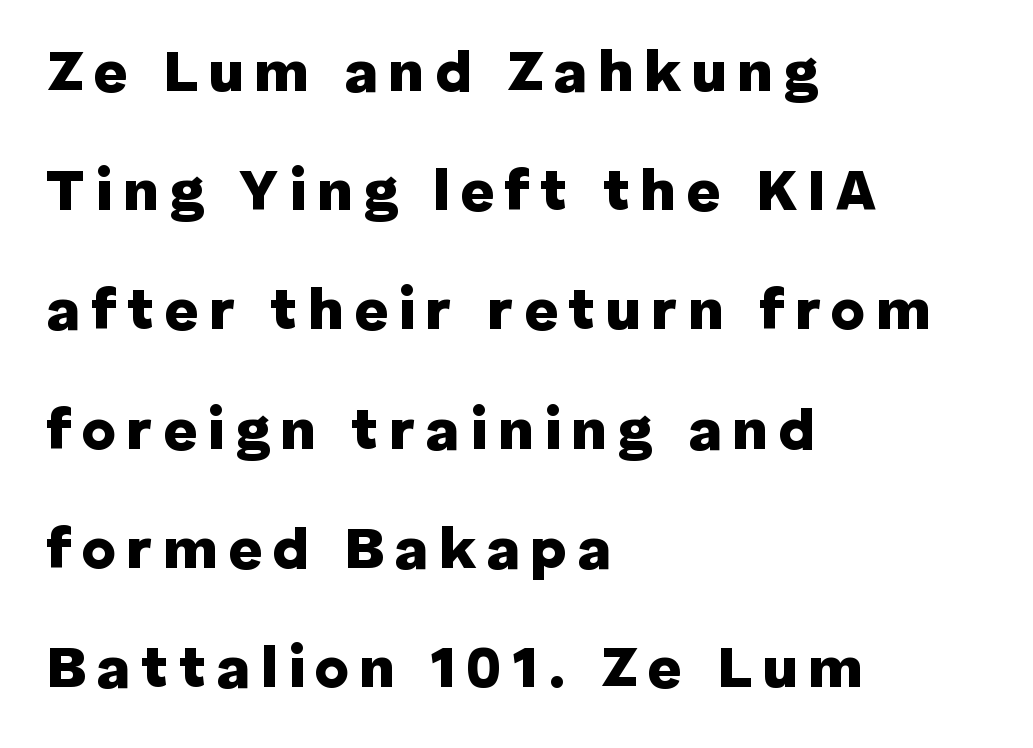
{"serif": "no", "italic": "no", "bold": "yes", "weight": "heavy", "width": "normal", "stroke_contrast": "low", "x_height": "medium", "monospaced": "no", "underline": "no", "align": "left", "line_spacing": "loose", "line_spacing_ratio": 2.02, "glyph_px": 59}
